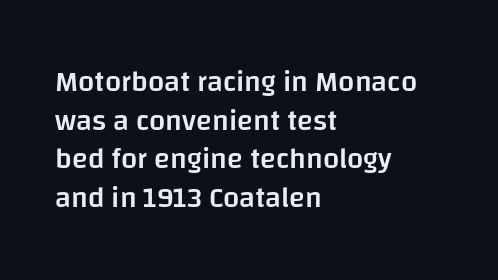
The image shows 29 px semibold sans-serif type, upright; set left-aligned, normal line spacing (1.33x), normal letter spacing, not underlined; low stroke contrast and a large x-height.
